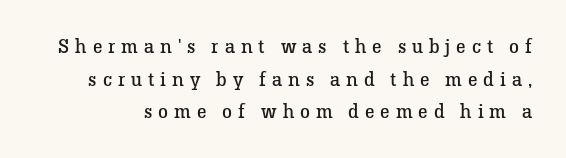
Q: Is the text bold? A: No.
Q: Is the text italic (slanted)? A: No, it is upright.
Q: Is the text underlined? A: No.
Q: Is the spacing between letters normal or unusually wide? A: Unusually wide.
Q: Is the spacing between lines tight, normal or loose? A: Normal.
